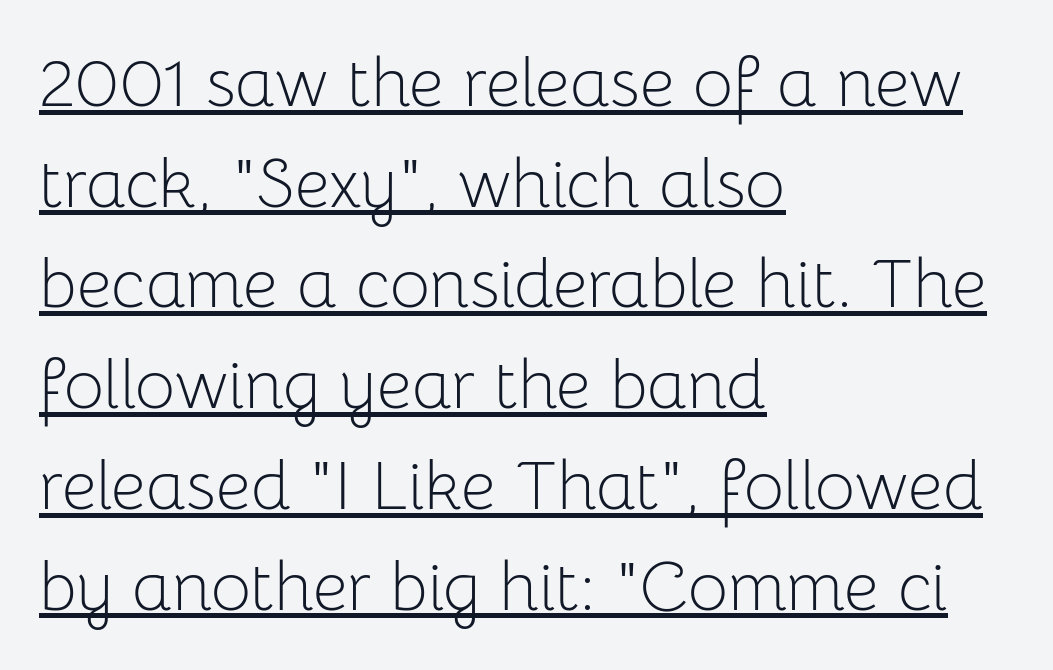
The image shows 69 px light sans-serif type, upright; set left-aligned, normal line spacing (1.46x), normal letter spacing, underlined; low stroke contrast and a medium x-height.
